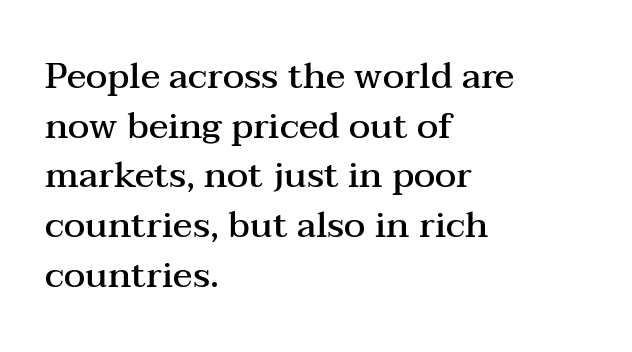
{"serif": "yes", "italic": "no", "bold": "semi", "weight": "semibold", "width": "wide", "stroke_contrast": "medium", "x_height": "medium", "monospaced": "no", "underline": "no", "align": "left", "line_spacing": "normal", "line_spacing_ratio": 1.38, "letter_spacing": "normal", "letter_spacing_em": 0.0, "glyph_px": 36}
